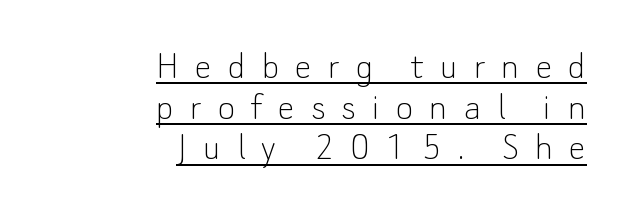
The image shows 42 px thin sans-serif type, upright; set right-aligned, tight line spacing (0.97x), unusually wide letter spacing (+0.38 em), underlined; low stroke contrast and a small x-height.
